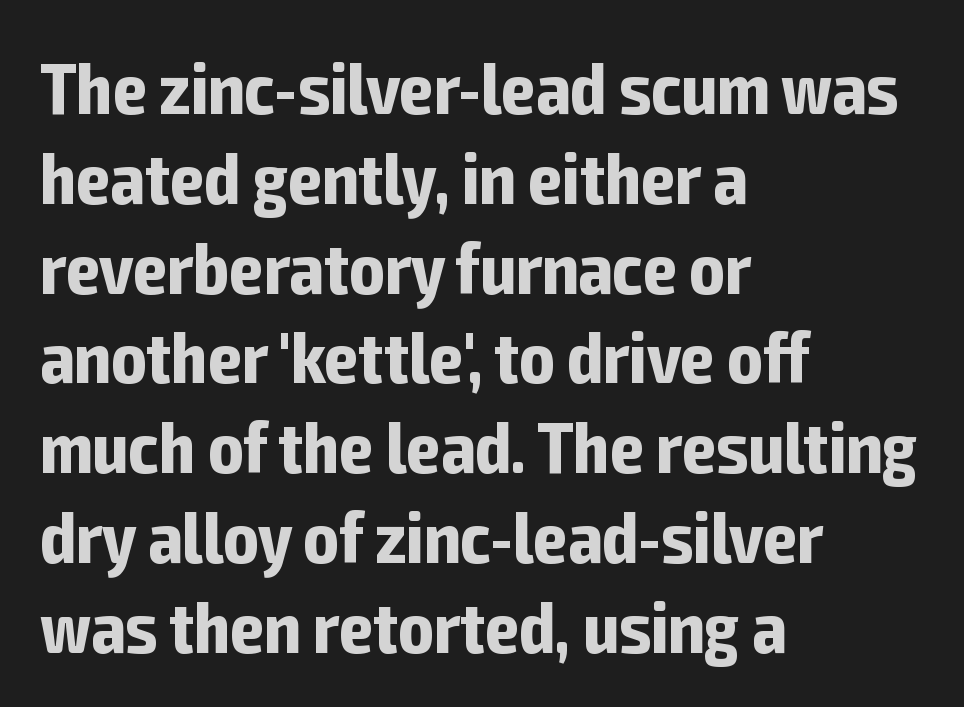
Q: Is the text bold? A: Yes.
Q: Is the text italic (slanted)? A: No, it is upright.
Q: Is the typeface a serif or a sans-serif typeface? A: Sans-serif.
Q: Is the text underlined? A: No.
Q: How is the paragraph aligned? A: Left-aligned.
Q: Is the spacing between letters normal or unusually wide? A: Normal.
Q: Width (condensed, normal, or wide)? A: Condensed.
Q: Stroke contrast? A: Low.
Q: x-height? A: Medium.
Q: Monospaced? A: No.
